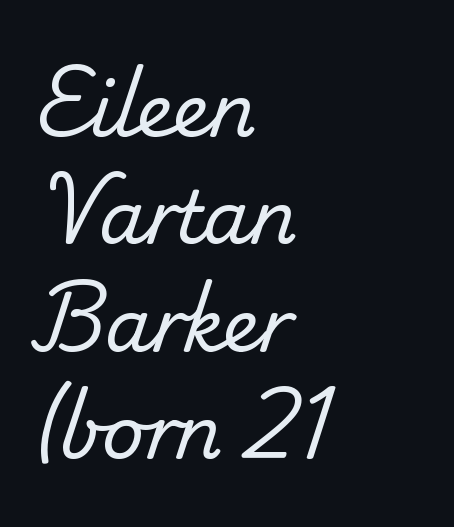
The image shows 73 px regular-weight serif type; set left-aligned, normal line spacing (1.47x), normal letter spacing, not underlined; low stroke contrast and a small x-height.
